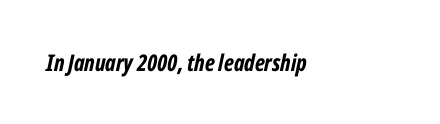
The image shows 23 px bold type, italic (leaning right); set left-aligned, normal letter spacing, not underlined.
